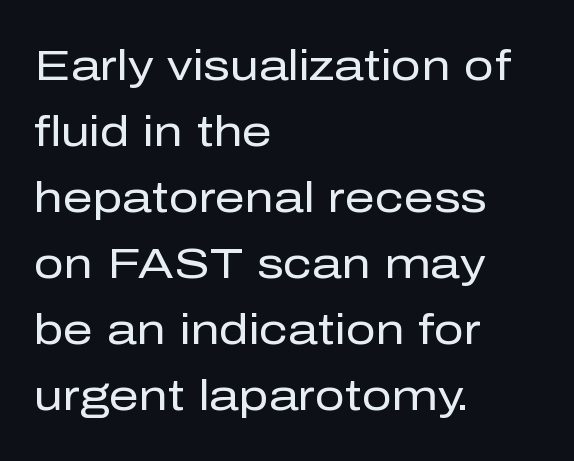
The image shows 42 px regular-weight sans-serif type, upright; set left-aligned, normal line spacing (1.57x), normal letter spacing, not underlined; low stroke contrast and a medium x-height.
